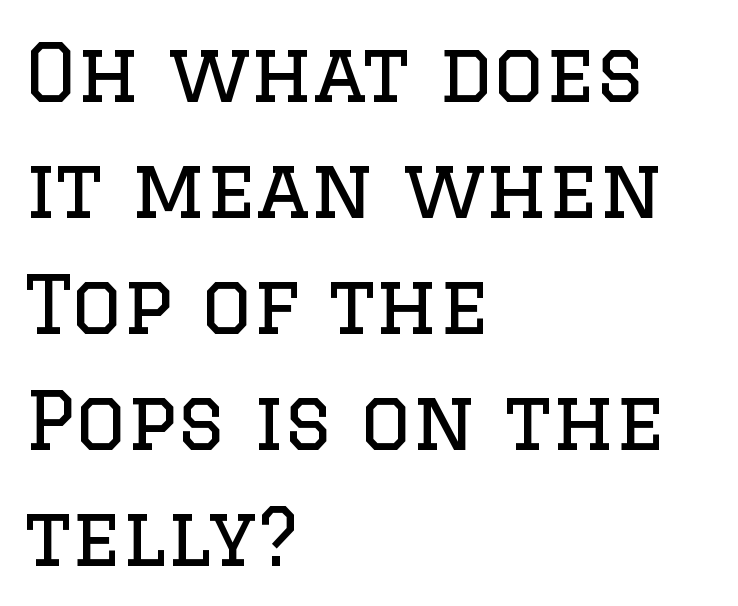
{"serif": "yes", "italic": "no", "bold": "no", "weight": "regular", "width": "normal", "stroke_contrast": "low", "x_height": "large", "monospaced": "no", "underline": "no", "align": "left", "line_spacing": "normal", "line_spacing_ratio": 1.45, "letter_spacing": "normal", "letter_spacing_em": 0.0, "glyph_px": 80}
